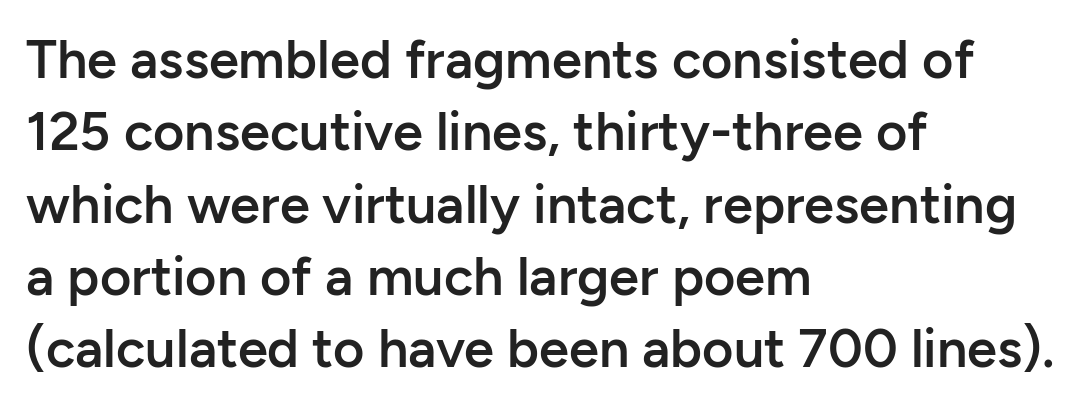
{"serif": "no", "italic": "no", "bold": "semi", "weight": "semibold", "width": "normal", "stroke_contrast": "low", "x_height": "medium", "monospaced": "no", "underline": "no", "align": "left", "line_spacing": "normal", "line_spacing_ratio": 1.34, "letter_spacing": "normal", "letter_spacing_em": 0.0, "glyph_px": 54}
